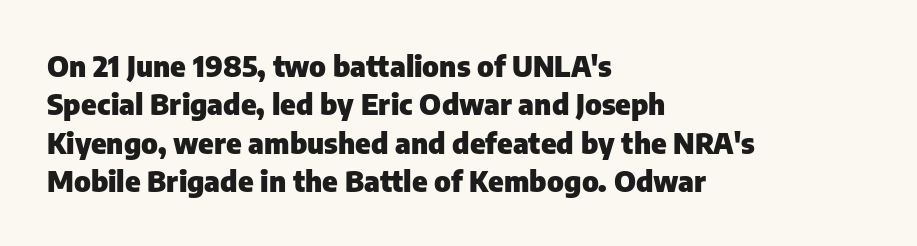
{"serif": "no", "italic": "no", "bold": "yes", "weight": "heavy", "width": "normal", "stroke_contrast": "low", "x_height": "medium", "monospaced": "no", "underline": "no", "align": "left", "line_spacing": "normal", "line_spacing_ratio": 1.32, "letter_spacing": "normal", "letter_spacing_em": 0.0, "glyph_px": 29}
